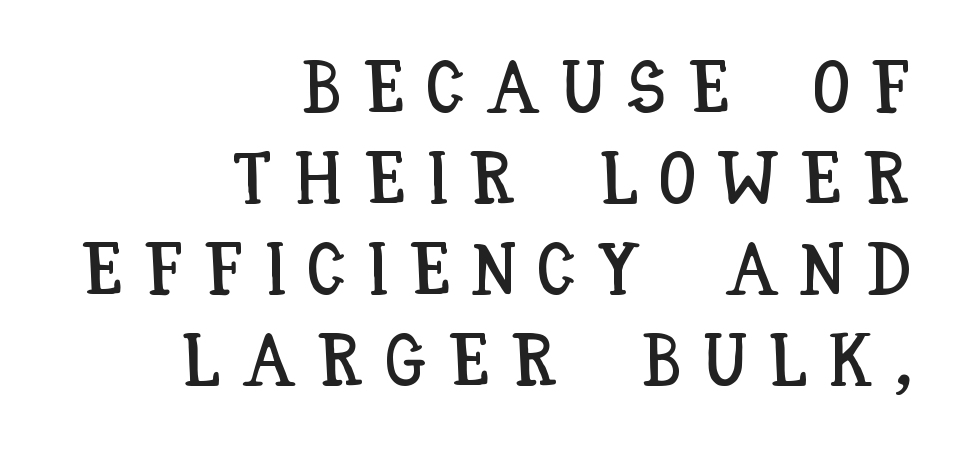
{"italic": "no", "width": "condensed", "stroke_contrast": "low", "x_height": "large", "monospaced": "no", "underline": "no", "align": "right", "line_spacing_ratio": 1.23, "letter_spacing": "wide", "letter_spacing_em": 0.29, "glyph_px": 74}
